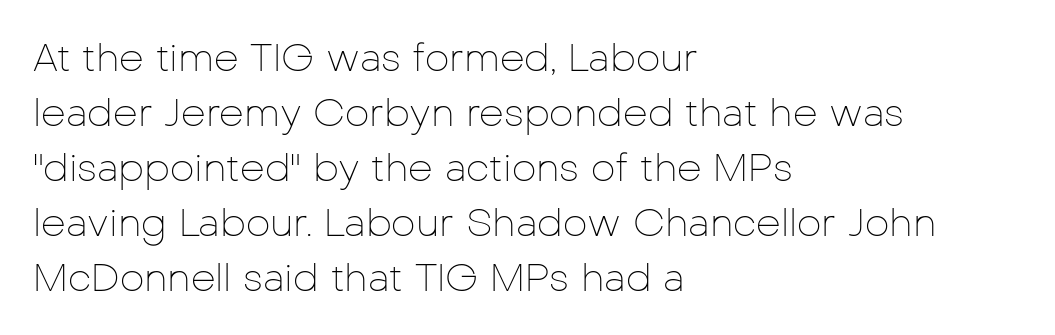
Evenly set lines give the paragraph a standard silhouette. Looks like regular typesetting: each glyph gets only the width it needs. Weight: not bold — regular or lighter. The text was rendered using a sans face with plain stroke endings.
